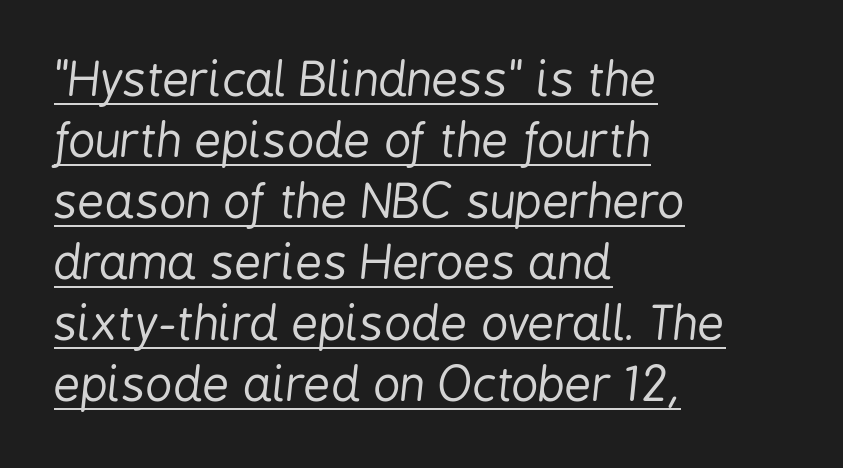
{"italic": "yes", "lean": "right", "slant_degrees": 6, "bold": "no", "weight": "regular", "width": "condensed", "stroke_contrast": "low", "x_height": "medium", "monospaced": "no", "underline": "yes", "align": "left", "line_spacing": "normal", "line_spacing_ratio": 1.3, "letter_spacing": "normal", "letter_spacing_em": 0.0, "glyph_px": 47}
